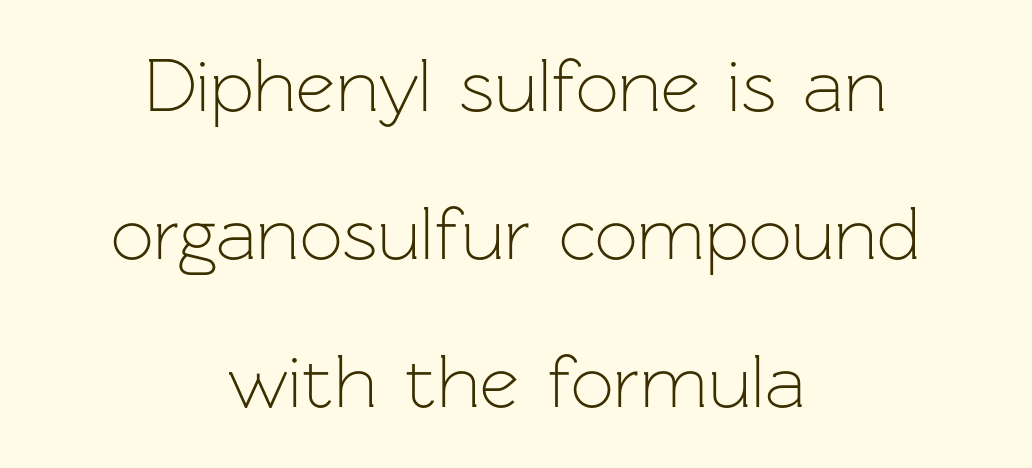
Q: Is the text bold? A: No.
Q: Is the text italic (slanted)? A: No, it is upright.
Q: Is the typeface a serif or a sans-serif typeface? A: Sans-serif.
Q: Is the text underlined? A: No.
Q: How is the paragraph aligned? A: Centered.
Q: Is the spacing between letters normal or unusually wide? A: Normal.
Q: Is the spacing between lines tight, normal or loose? A: Loose.
Q: Width (condensed, normal, or wide)? A: Normal.
Q: Stroke contrast? A: Low.
Q: x-height? A: Medium.
Q: Monospaced? A: No.
